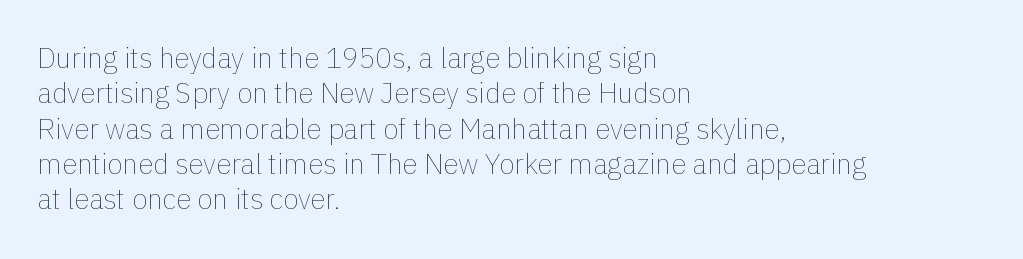
The image shows 28 px thin type, upright; set left-aligned, normal line spacing (1.26x), normal letter spacing, not underlined; low stroke contrast and a medium x-height.
